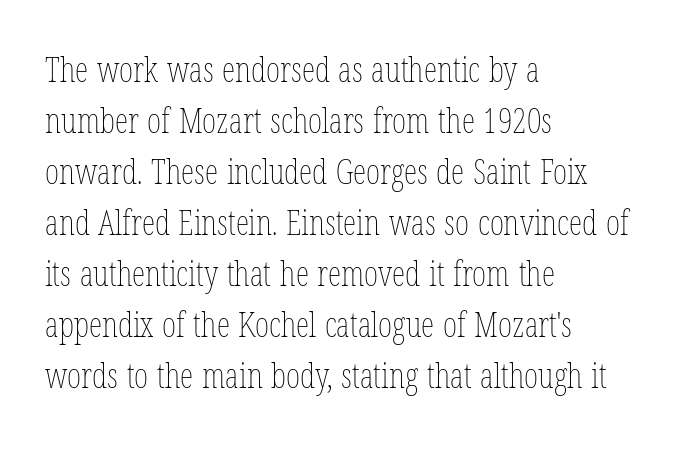
Q: Is the text bold? A: No.
Q: Is the text italic (slanted)? A: No, it is upright.
Q: Is the text underlined? A: No.
Q: How is the paragraph aligned? A: Left-aligned.
Q: Is the spacing between letters normal or unusually wide? A: Normal.
Q: Is the spacing between lines tight, normal or loose? A: Normal.
Q: Width (condensed, normal, or wide)? A: Condensed.
Q: Stroke contrast? A: Low.
Q: x-height? A: Medium.
Q: Monospaced? A: No.
